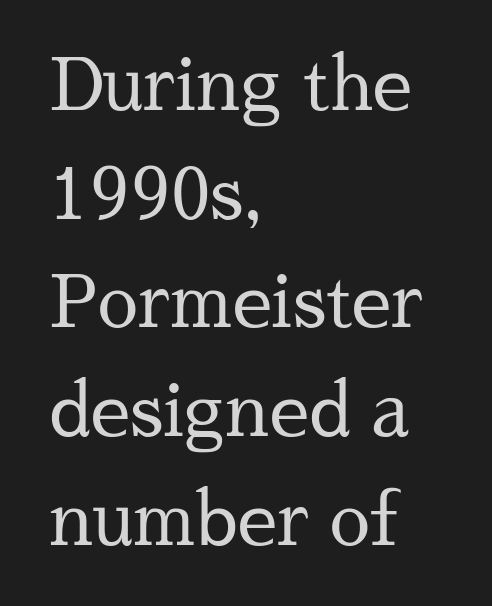
{"serif": "yes", "italic": "no", "bold": "no", "weight": "regular", "width": "normal", "stroke_contrast": "medium", "x_height": "medium", "monospaced": "no", "underline": "no", "align": "left", "line_spacing": "normal", "line_spacing_ratio": 1.51, "letter_spacing": "normal", "letter_spacing_em": 0.0, "glyph_px": 72}
